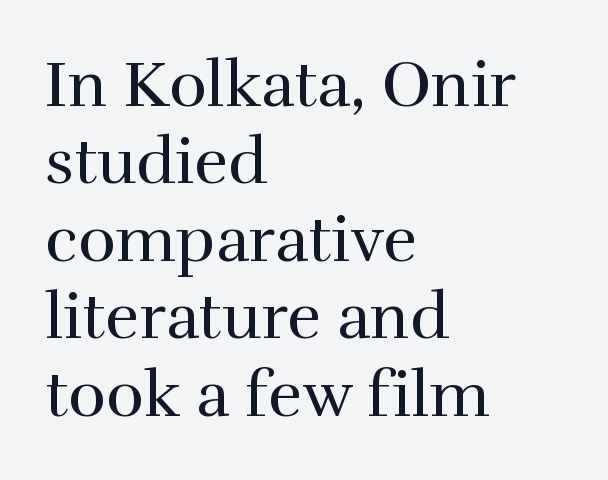
The image shows 64 px regular-weight serif type, upright; set left-aligned, line spacing 1.21x, normal letter spacing, not underlined; high stroke contrast and a medium x-height.
